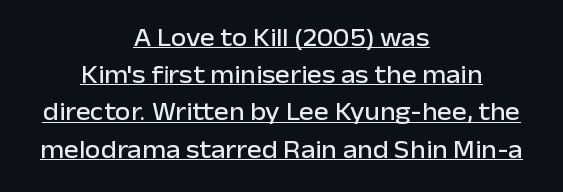
The image shows 25 px text type, upright; set centered, normal line spacing (1.49x), normal letter spacing, underlined.
